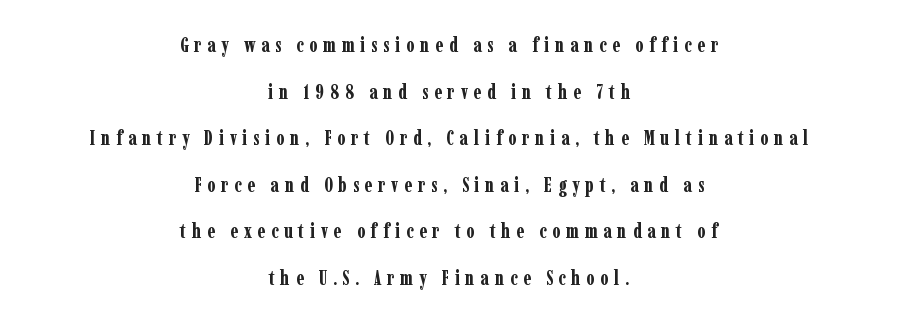
{"italic": "no", "bold": "yes", "underline": "no", "align": "center", "line_spacing": "loose", "line_spacing_ratio": 2.33, "letter_spacing": "wide", "letter_spacing_em": 0.28, "glyph_px": 20}
